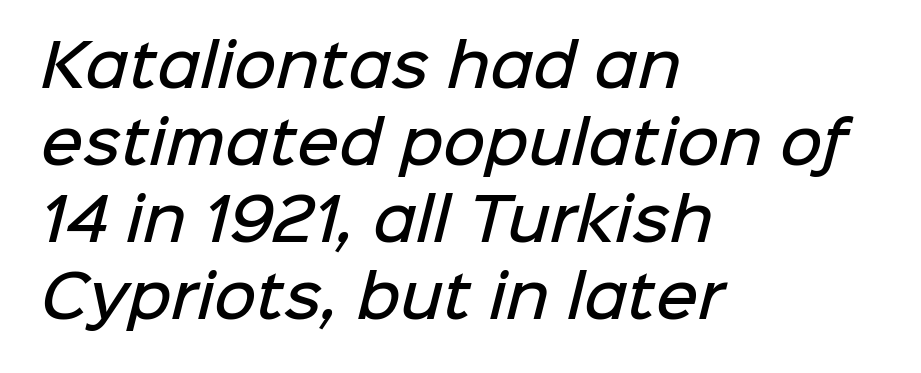
The image shows 58 px semibold sans-serif type; set left-aligned, normal line spacing (1.33x), normal letter spacing, not underlined; low stroke contrast and a medium x-height.
